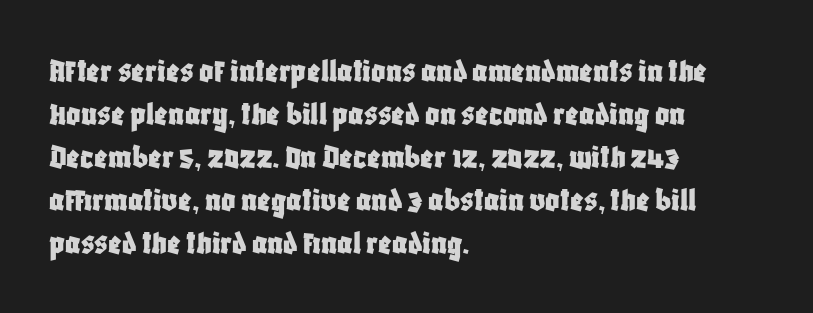
{"serif": "no", "italic": "no", "width": "condensed", "stroke_contrast": "low", "x_height": "large", "monospaced": "no", "underline": "no", "align": "left", "line_spacing_ratio": 1.23, "letter_spacing": "normal", "letter_spacing_em": 0.0, "glyph_px": 35}
